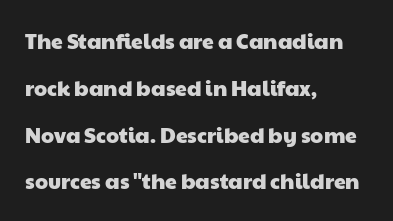
The rendering anchors every line to the left-hand side. The letters sit at their default tracking, neither squeezed nor spread. Students, observe: this is what heavily led, spacious text looks like. The glyphs are unaccompanied by any horizontal stroke below them.
